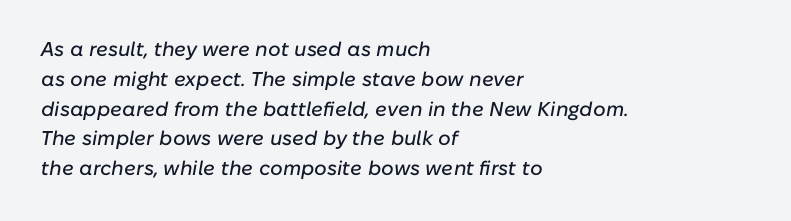
Q: Is the text italic (slanted)? A: Yes, it leans right by about 10 degrees.
Q: Is the text underlined? A: No.
Q: How is the paragraph aligned? A: Left-aligned.
Q: Is the spacing between letters normal or unusually wide? A: Normal.
Q: Is the spacing between lines tight, normal or loose? A: Normal.
